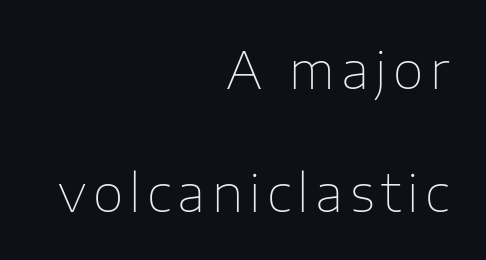
{"serif": "no", "italic": "no", "bold": "no", "weight": "thin", "width": "normal", "stroke_contrast": "low", "x_height": "medium", "monospaced": "no", "underline": "no", "align": "right", "line_spacing": "loose", "line_spacing_ratio": 2.46, "glyph_px": 50}
